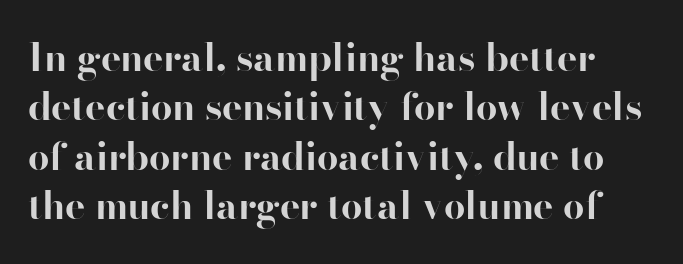
{"serif": "no", "italic": "no", "bold": "yes", "weight": "bold", "width": "normal", "stroke_contrast": "high", "x_height": "small", "monospaced": "no", "underline": "no", "line_spacing": "normal", "line_spacing_ratio": 1.3, "letter_spacing": "normal", "letter_spacing_em": 0.0, "glyph_px": 38}
